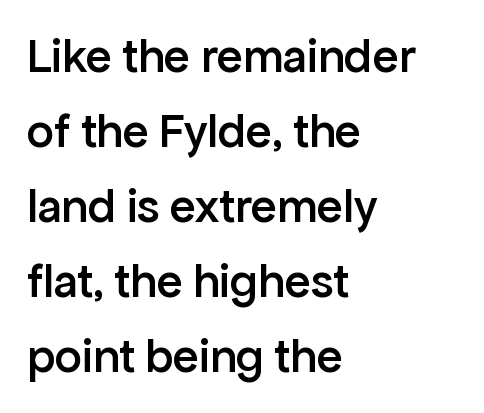
Q: Is the text bold? A: Semi-bold.
Q: Is the text italic (slanted)? A: No, it is upright.
Q: Is the typeface a serif or a sans-serif typeface? A: Sans-serif.
Q: Is the text underlined? A: No.
Q: How is the paragraph aligned? A: Left-aligned.
Q: Is the spacing between letters normal or unusually wide? A: Normal.
Q: Is the spacing between lines tight, normal or loose? A: Normal.
Q: Width (condensed, normal, or wide)? A: Normal.
Q: Stroke contrast? A: Low.
Q: x-height? A: Medium.
Q: Monospaced? A: No.
